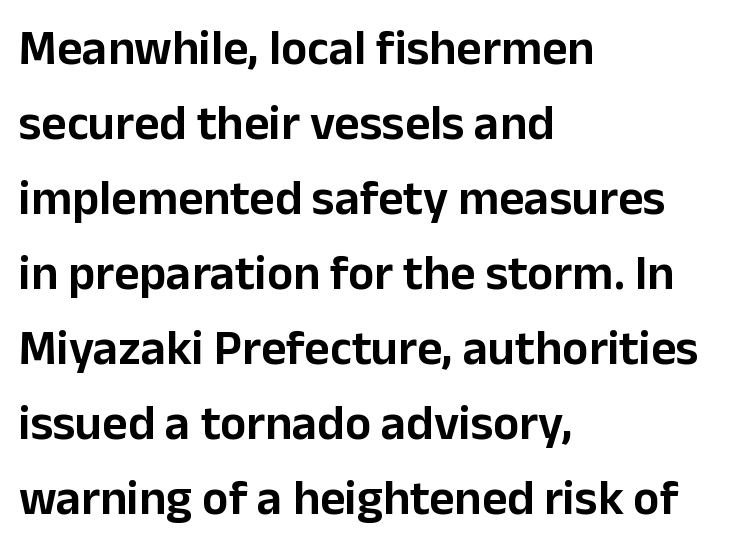
The image shows 49 px sans-serif type, upright; set left-aligned, normal line spacing (1.53x), normal letter spacing, not underlined; low stroke contrast and a medium x-height.
